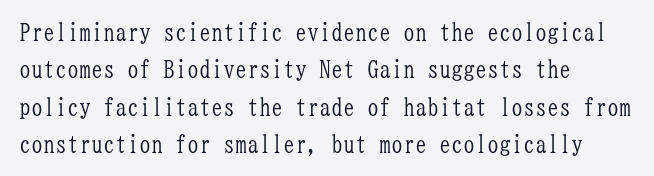
{"italic": "no", "bold": "no", "underline": "no", "align": "left", "line_spacing": "normal", "line_spacing_ratio": 1.56, "letter_spacing": "normal", "letter_spacing_em": 0.0, "glyph_px": 24}
